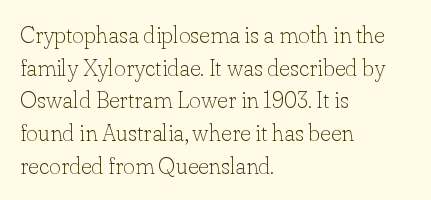
Q: Is the text bold? A: No.
Q: Is the text italic (slanted)? A: No, it is upright.
Q: Is the text underlined? A: No.
Q: How is the paragraph aligned? A: Left-aligned.
Q: Is the spacing between letters normal or unusually wide? A: Normal.
Q: Is the spacing between lines tight, normal or loose? A: Normal.
